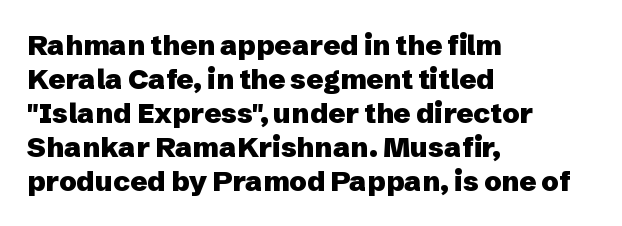
The image shows 28 px heavy sans-serif type, upright; set left-aligned, line spacing 1.21x, normal letter spacing, not underlined; low stroke contrast and a medium x-height.
